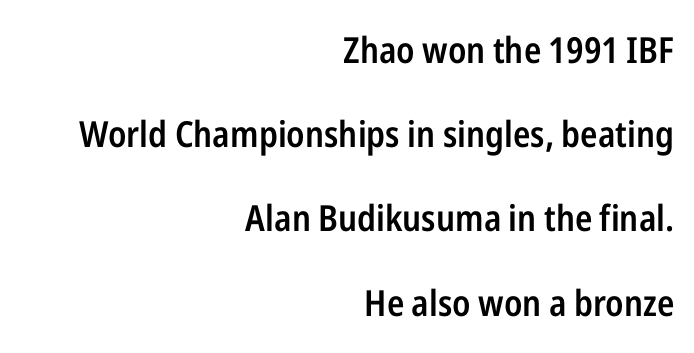
Q: Is the text bold? A: Semi-bold.
Q: Is the text italic (slanted)? A: No, it is upright.
Q: Is the typeface a serif or a sans-serif typeface? A: Sans-serif.
Q: Is the text underlined? A: No.
Q: How is the paragraph aligned? A: Right-aligned.
Q: Is the spacing between letters normal or unusually wide? A: Normal.
Q: Is the spacing between lines tight, normal or loose? A: Loose.
Q: Width (condensed, normal, or wide)? A: Condensed.
Q: Stroke contrast? A: Low.
Q: x-height? A: Medium.
Q: Monospaced? A: No.
